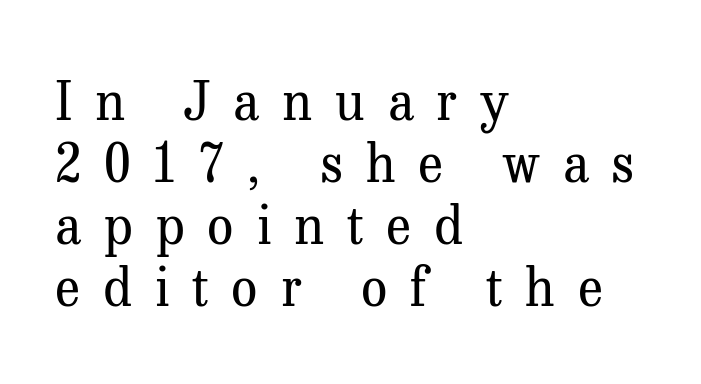
{"serif": "yes", "italic": "no", "bold": "no", "weight": "regular", "width": "normal", "stroke_contrast": "medium", "x_height": "medium", "monospaced": "no", "underline": "no", "align": "left", "line_spacing_ratio": 1.19, "letter_spacing": "wide", "letter_spacing_em": 0.44, "glyph_px": 52}
